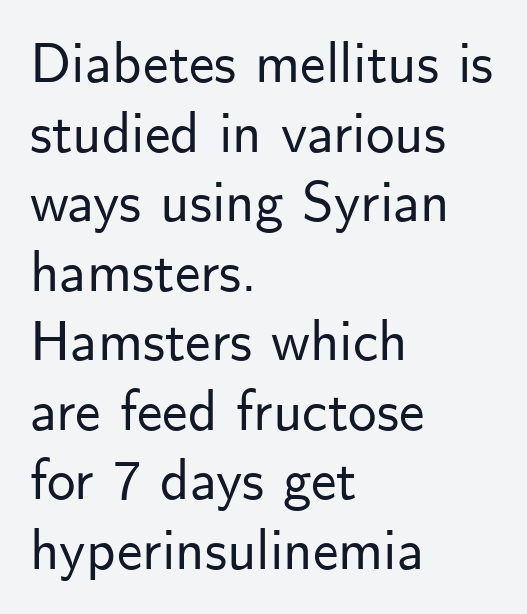
The image shows 57 px sans-serif type, upright; set left-aligned, line spacing 1.22x, normal letter spacing, not underlined; low stroke contrast and a small x-height.
